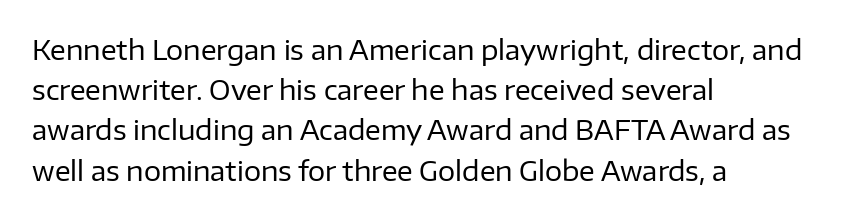
Q: Is the text bold? A: No.
Q: Is the text italic (slanted)? A: No, it is upright.
Q: Is the text underlined? A: No.
Q: How is the paragraph aligned? A: Left-aligned.
Q: Is the spacing between letters normal or unusually wide? A: Normal.
Q: Is the spacing between lines tight, normal or loose? A: Normal.
